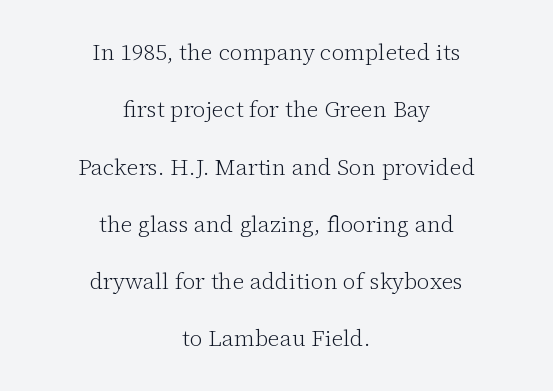
Style check: upright. No extra tracking has been applied to these lines. Neither beginnings nor endings align; midpoints do. Widely set lines give the paragraph a tall, airy silhouette.
